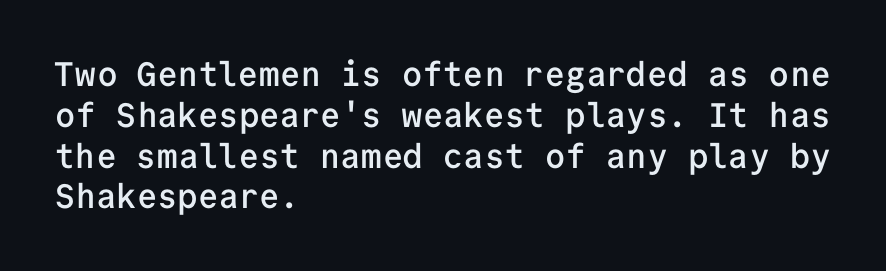
Is there any slant? The stems are plumb. Typographic density is moderately raised because the face is semibold. Note: no serifs on the glyphs. The glyphs are unaccompanied by any horizontal stroke below them. Default kerning and tracking; the words read as compact shapes.
